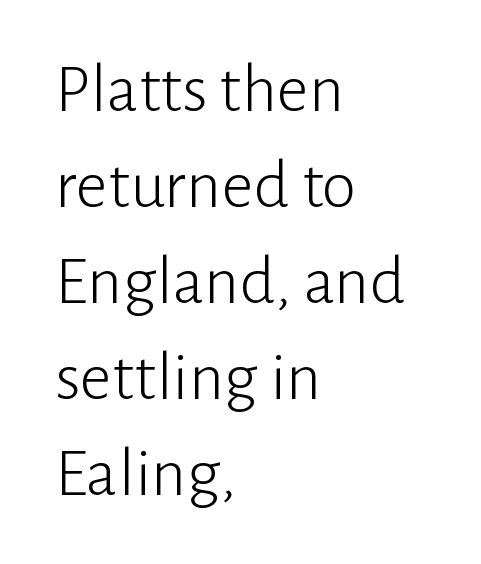
{"serif": "no", "italic": "no", "bold": "no", "weight": "light", "width": "normal", "stroke_contrast": "low", "x_height": "medium", "monospaced": "no", "underline": "no", "align": "left", "line_spacing": "normal", "line_spacing_ratio": 1.37, "letter_spacing": "normal", "letter_spacing_em": 0.0, "glyph_px": 70}
